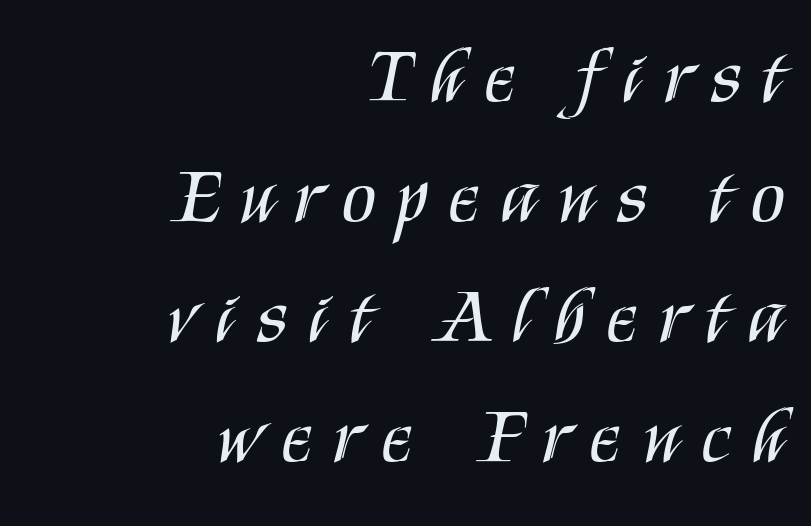
The image shows 78 px regular-weight, condensed sans-serif type; set right-aligned, normal line spacing (1.54x), unusually wide letter spacing (+0.28 em), not underlined; medium stroke contrast and a large x-height.
